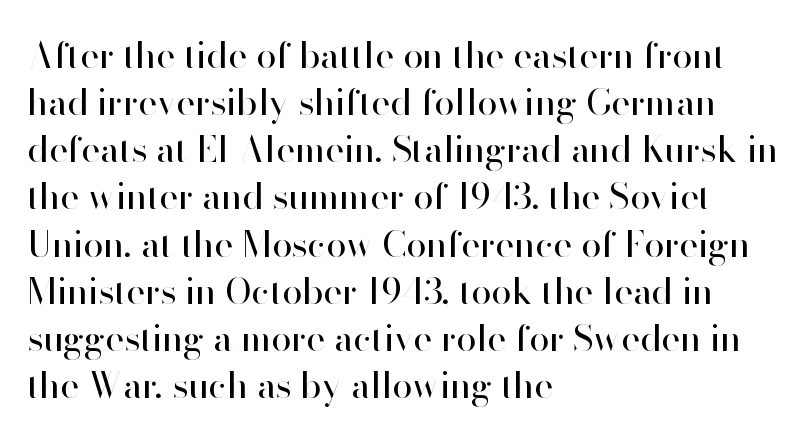
Looks like regular typesetting: each glyph gets only the width it needs. Examine the stroke ends and you'll find no serifs. Check under the words: just untouched page. Ordinary non-slanted type is in use. Whoever set this chose a conventional vertical rhythm.
